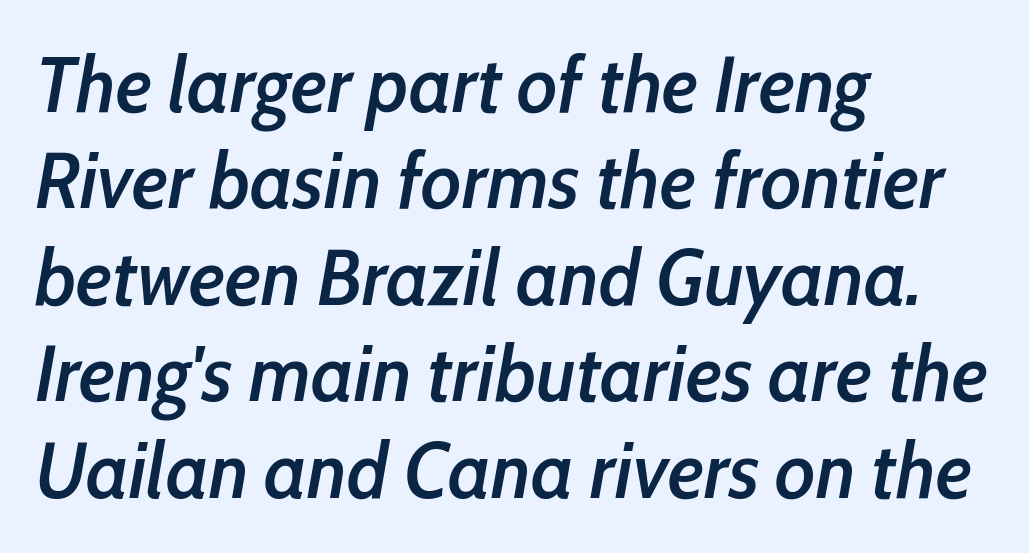
Q: Is the text bold? A: Semi-bold.
Q: Is the text italic (slanted)? A: Yes, it leans right by about 10 degrees.
Q: Is the text underlined? A: No.
Q: How is the paragraph aligned? A: Left-aligned.
Q: Is the spacing between letters normal or unusually wide? A: Normal.
Q: Width (condensed, normal, or wide)? A: Condensed.
Q: Stroke contrast? A: Low.
Q: x-height? A: Medium.
Q: Monospaced? A: No.
